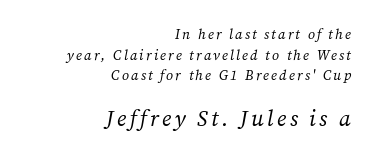
Type without underlining. This sample uses an oblique cut, with every glyph tilted off the vertical. The more generous point size was reserved for the lower chunk. The block of text has a typical density, with ordinary space between rows. This sample is right-justified, so line beginnings fall wherever the words allow. Is the type heavy? It reads as light-to-regular instead.
